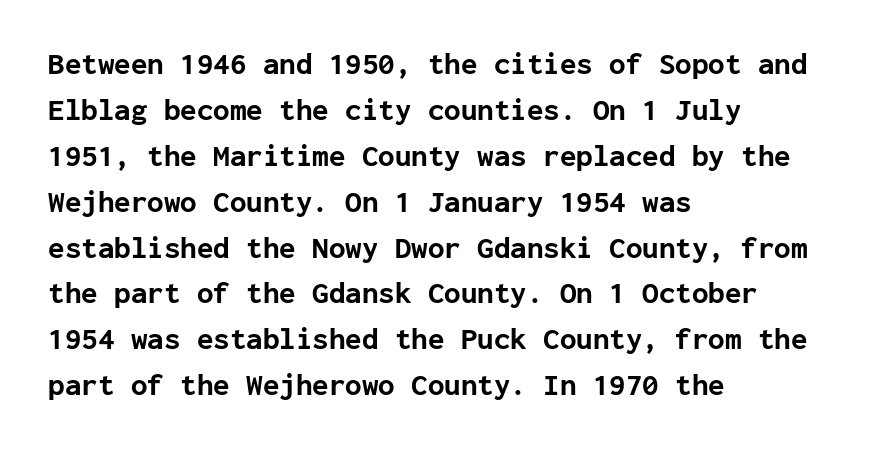
{"serif": "no", "italic": "no", "bold": "yes", "weight": "bold", "width": "normal", "stroke_contrast": "low", "x_height": "medium", "monospaced": "yes", "underline": "no", "align": "left", "line_spacing": "normal", "line_spacing_ratio": 1.53, "letter_spacing": "normal", "letter_spacing_em": 0.0, "glyph_px": 30}
